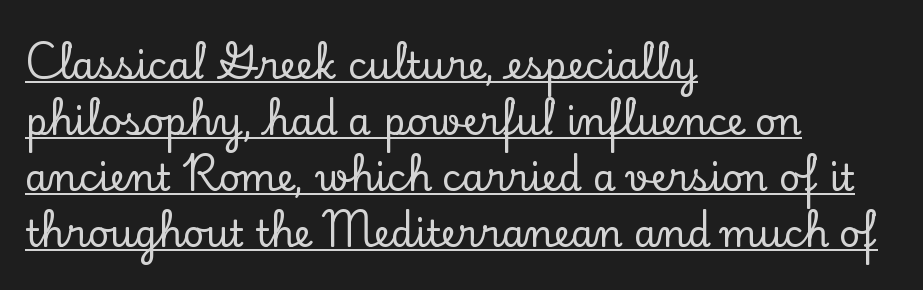
The type is set solid horizontally, with unmodified tracking. A typesetter would mark this as roman, not italic. The lines in this sample share a left origin and differ only in where they stop. Spacing verdict: proportional, widths tailored to each character. Students, observe: this is what conventionally led text looks like.
